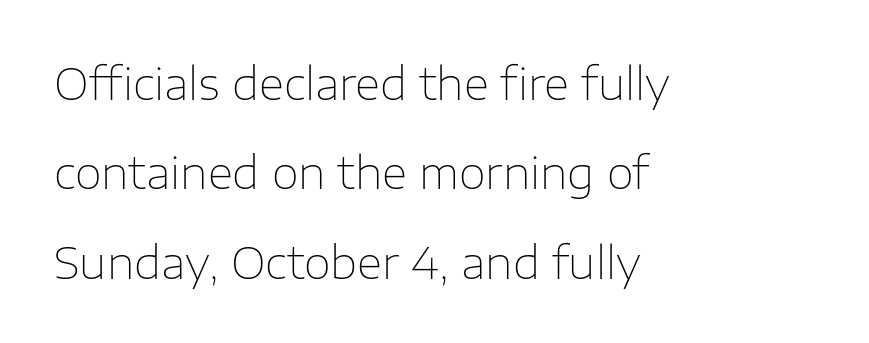
{"serif": "no", "italic": "no", "bold": "no", "weight": "thin", "width": "normal", "stroke_contrast": "low", "x_height": "medium", "monospaced": "no", "underline": "no", "align": "left", "line_spacing": "loose", "line_spacing_ratio": 2.03, "letter_spacing": "normal", "letter_spacing_em": 0.0, "glyph_px": 44}
